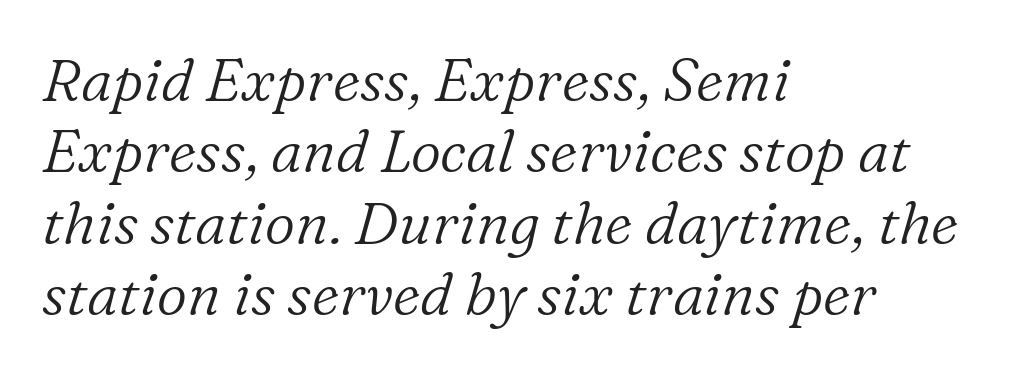
Plain, unruled lines of type. The lines in this sample share a left origin and differ only in where they stop. Yep, that's italic — everything's leaning. No chunkiness to these letters — they're not bold. These lines are rendered in a variable-pitch font.
